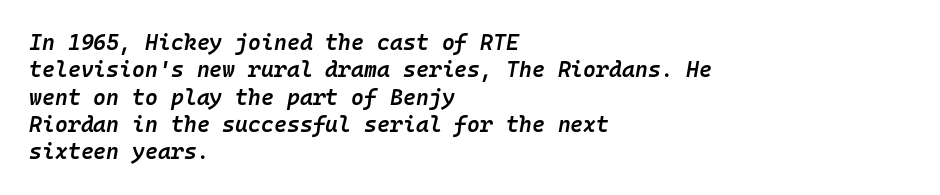
Q: Is the text bold? A: Semi-bold.
Q: Is the text italic (slanted)? A: Yes, it leans right by about 10 degrees.
Q: Is the text underlined? A: No.
Q: How is the paragraph aligned? A: Left-aligned.
Q: Is the spacing between letters normal or unusually wide? A: Normal.
